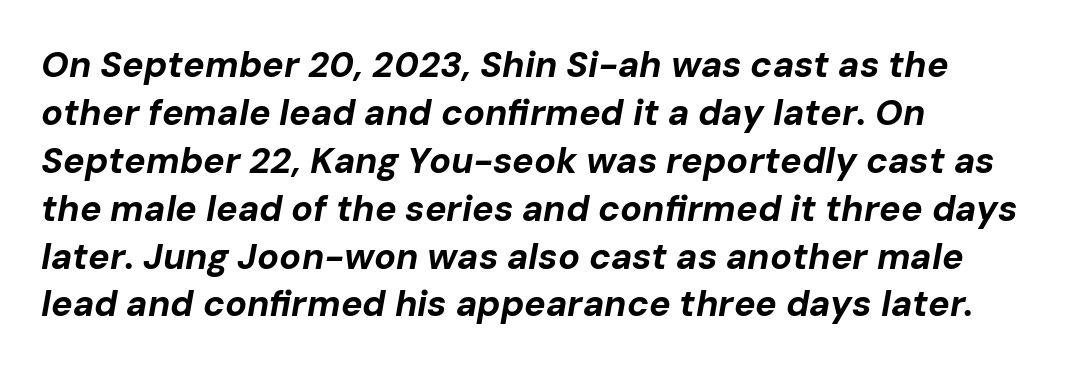
Q: Is the text bold? A: Yes.
Q: Is the text italic (slanted)? A: Yes, it leans right by about 10 degrees.
Q: Is the text underlined? A: No.
Q: How is the paragraph aligned? A: Left-aligned.
Q: Is the spacing between letters normal or unusually wide? A: Normal.
Q: Is the spacing between lines tight, normal or loose? A: Normal.
Q: Width (condensed, normal, or wide)? A: Normal.
Q: Stroke contrast? A: Low.
Q: x-height? A: Medium.
Q: Monospaced? A: No.
